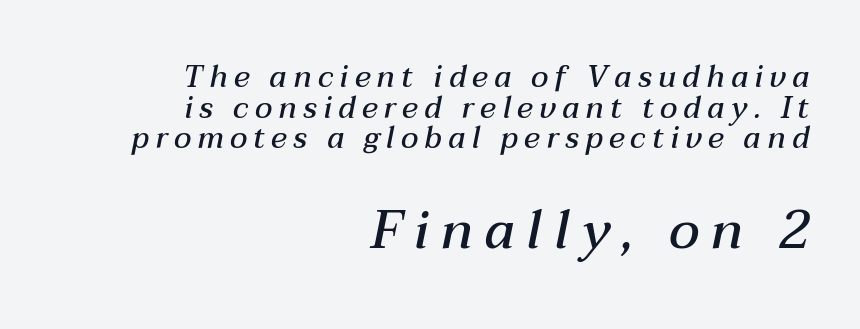
The image shows 53 px semibold type, italic (leaning right); set right-aligned, tight line spacing (1.02x), unusually wide letter spacing (+0.21 em), not underlined; the second (bottom) block is 1.77x larger; medium stroke contrast and a medium x-height.
